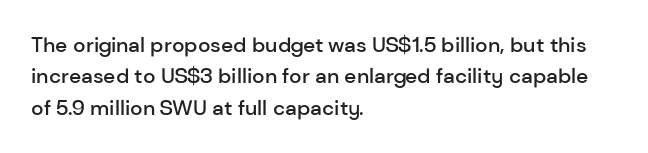
{"italic": "no", "bold": "semi", "underline": "no", "align": "left", "line_spacing": "normal", "line_spacing_ratio": 1.49, "letter_spacing": "normal", "letter_spacing_em": 0.0, "glyph_px": 21}
